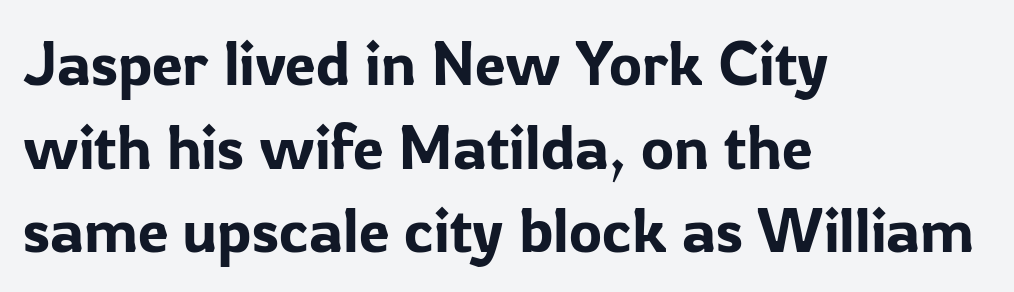
The image shows 62 px sans-serif type, upright; set left-aligned, normal line spacing (1.35x), normal letter spacing, not underlined; low stroke contrast and a medium x-height.
